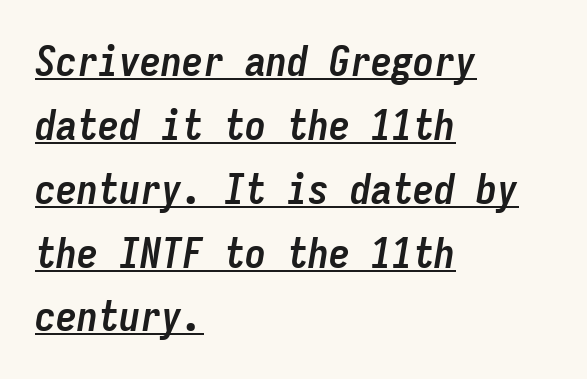
Leftover space on each line is placed entirely after the last word. These lines are rendered in a fixed-pitch font. Posture: slanted. Heavy, bold letterforms.
